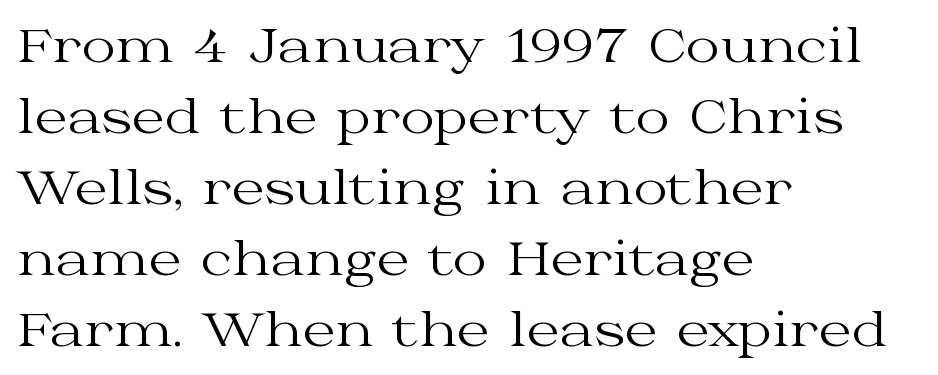
Q: Is the text bold? A: No.
Q: Is the text italic (slanted)? A: No, it is upright.
Q: Is the typeface a serif or a sans-serif typeface? A: Serif.
Q: Is the text underlined? A: No.
Q: How is the paragraph aligned? A: Left-aligned.
Q: Is the spacing between letters normal or unusually wide? A: Normal.
Q: Is the spacing between lines tight, normal or loose? A: Normal.
Q: Width (condensed, normal, or wide)? A: Wide.
Q: Stroke contrast? A: Medium.
Q: x-height? A: Medium.
Q: Monospaced? A: No.
